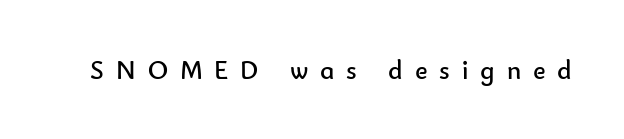
The image shows 27 px text type, upright; set unusually wide letter spacing (+0.44 em), not underlined.
